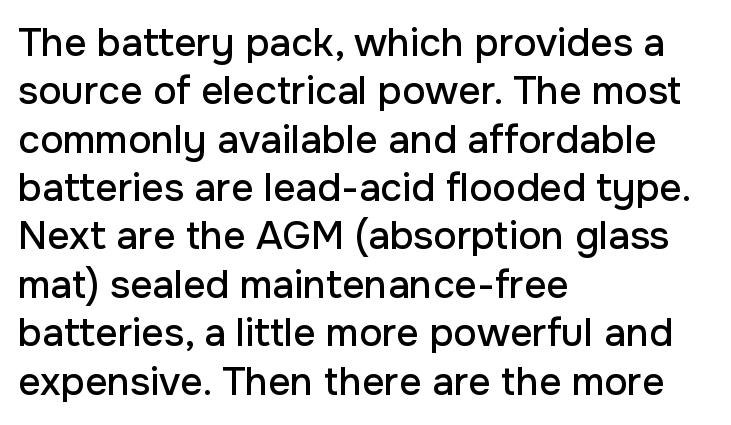
Looks like regular typesetting: each glyph gets only the width it needs. These lines stack with their left ends in a neat column. The letters carry no serifs — their stems end cleanly without finishing strokes. Every character sits straight up, as roman type does. Short note: letters normally spaced.
